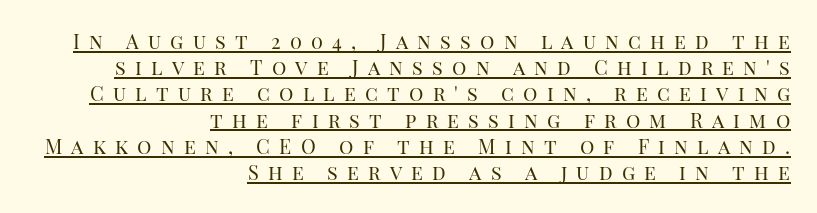
{"italic": "no", "bold": "no", "underline": "yes", "align": "right", "line_spacing": "normal", "line_spacing_ratio": 1.31, "letter_spacing": "wide", "letter_spacing_em": 0.46, "glyph_px": 20}
